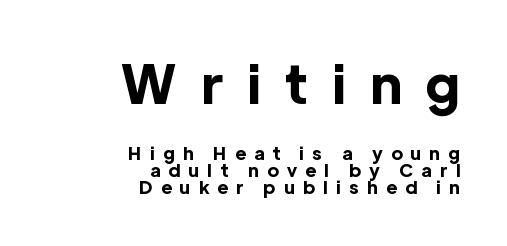
Q: Is the text bold? A: Yes.
Q: Is the text italic (slanted)? A: No, it is upright.
Q: Is the typeface a serif or a sans-serif typeface? A: Sans-serif.
Q: Is the text underlined? A: No.
Q: How is the paragraph aligned? A: Right-aligned.
Q: Is the spacing between letters normal or unusually wide? A: Unusually wide.
Q: Is the spacing between lines tight, normal or loose? A: Tight.
Q: Which block of text is set in a larger size, the first (top) or the second (bottom)? A: The first (top) one.
Q: Width (condensed, normal, or wide)? A: Normal.
Q: x-height? A: Medium.
Q: Monospaced? A: No.
